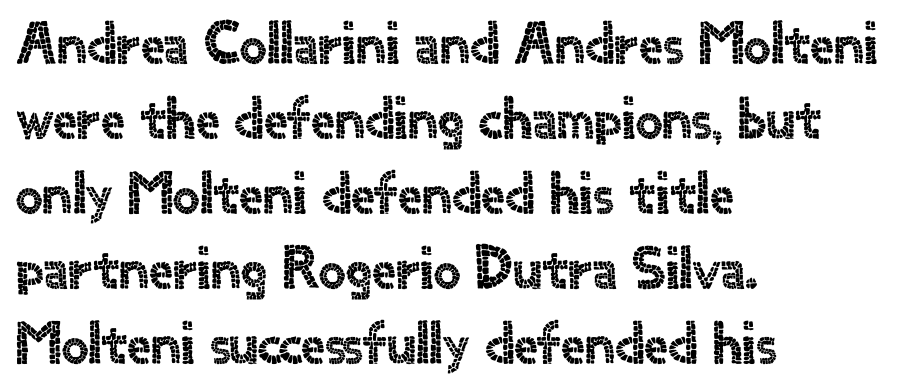
The image shows 60 px sans-serif type, upright; set left-aligned, normal line spacing (1.25x), normal letter spacing, not underlined; a small x-height.
